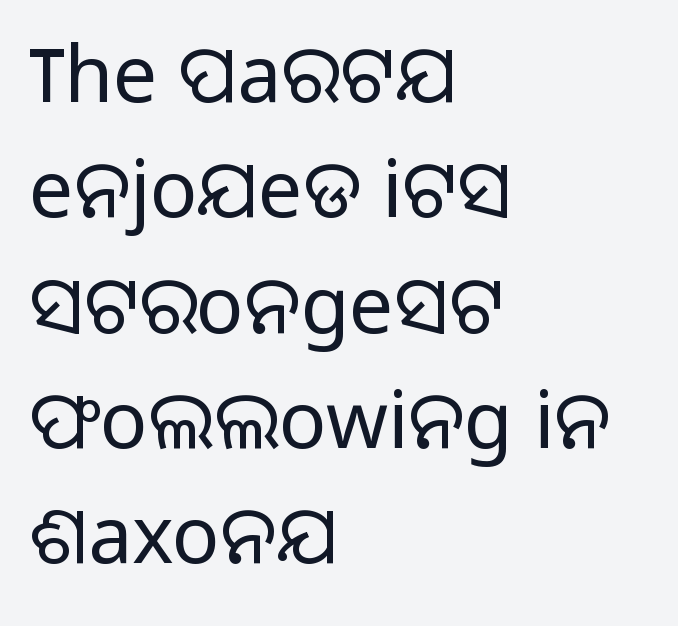
{"serif": "no", "italic": "no", "bold": "no", "weight": "light", "width": "normal", "stroke_contrast": "low", "x_height": "medium", "monospaced": "no", "underline": "no", "align": "left", "line_spacing": "normal", "line_spacing_ratio": 1.46, "letter_spacing": "normal", "letter_spacing_em": 0.0, "glyph_px": 79}
